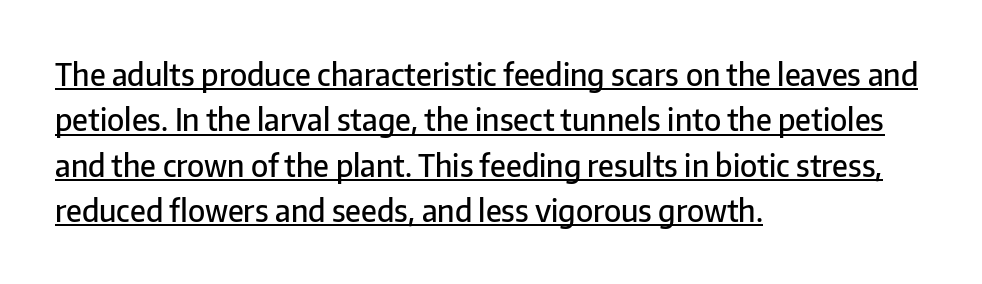
Q: Is the text bold? A: Semi-bold.
Q: Is the text italic (slanted)? A: No, it is upright.
Q: Is the typeface a serif or a sans-serif typeface? A: Sans-serif.
Q: Is the text underlined? A: Yes.
Q: How is the paragraph aligned? A: Left-aligned.
Q: Is the spacing between letters normal or unusually wide? A: Normal.
Q: Is the spacing between lines tight, normal or loose? A: Normal.
Q: Width (condensed, normal, or wide)? A: Normal.
Q: Stroke contrast? A: Low.
Q: x-height? A: Medium.
Q: Monospaced? A: No.
